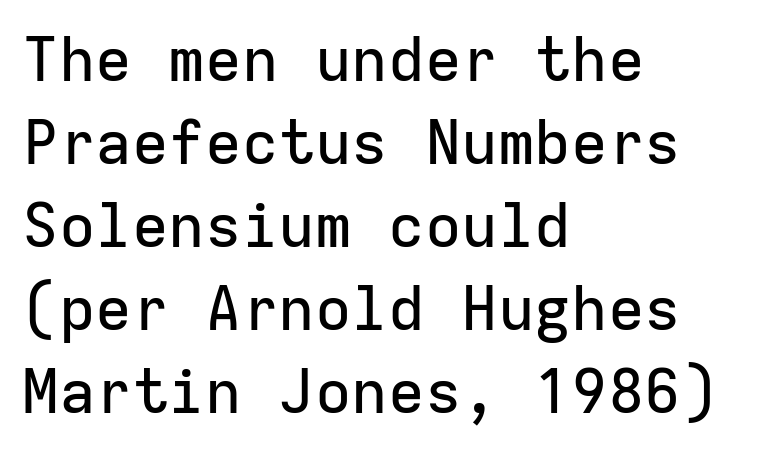
Q: Is the text italic (slanted)? A: No, it is upright.
Q: Is the typeface a serif or a sans-serif typeface? A: Sans-serif.
Q: Is the text underlined? A: No.
Q: How is the paragraph aligned? A: Left-aligned.
Q: Is the spacing between letters normal or unusually wide? A: Normal.
Q: Is the spacing between lines tight, normal or loose? A: Normal.
Q: Width (condensed, normal, or wide)? A: Normal.
Q: Stroke contrast? A: Low.
Q: x-height? A: Medium.
Q: Monospaced? A: Yes.
